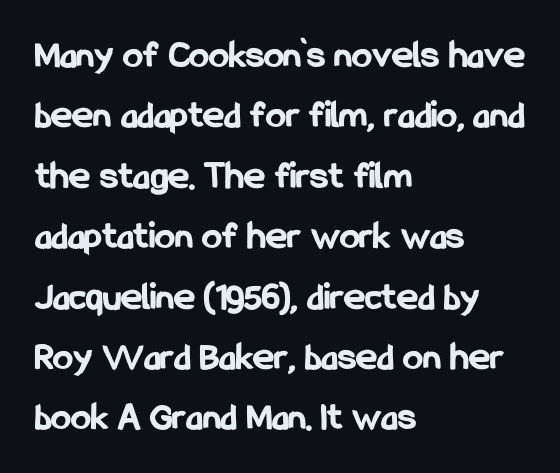
The lines are quadded left. Character widths vary here, with narrow letters taking less room than wide ones. Rows of type keep a routine distance in the vertical direction. These words are printed bold, with thick strokes throughout. What stands out about the letter spacing? Nothing — it is the standard amount. The space beneath each line is pristine and unruled.
